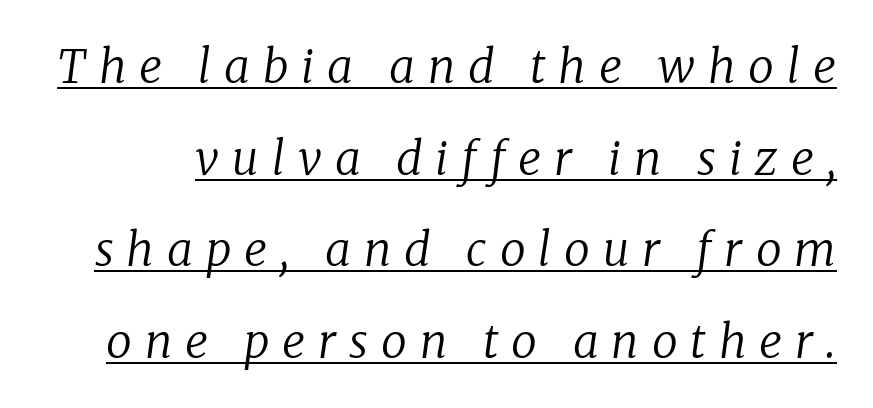
Think of a printed novel: that variable character pitch is what you see here. The passage shown is not bold in any degree. How would I describe the line gaps? Wide and relaxed. Does extra space separate the letters? Yes, quite a lot of it. The passage shown is typeset with a serif family. The font's italic variant was chosen for this text.
